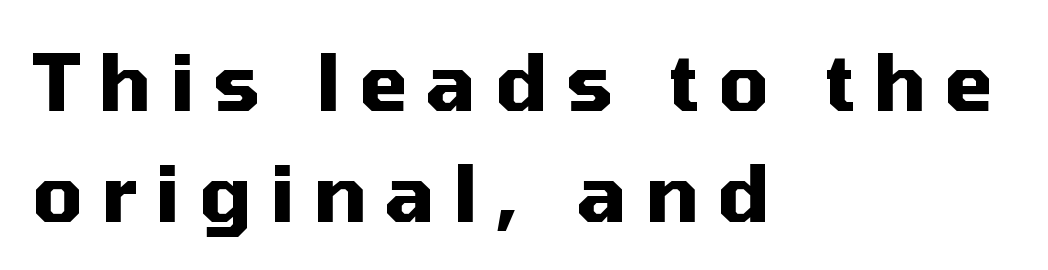
The image shows 79 px heavy sans-serif type, upright; set left-aligned, normal line spacing (1.4x), unusually wide letter spacing (+0.23 em), not underlined; medium stroke contrast and a medium x-height.
